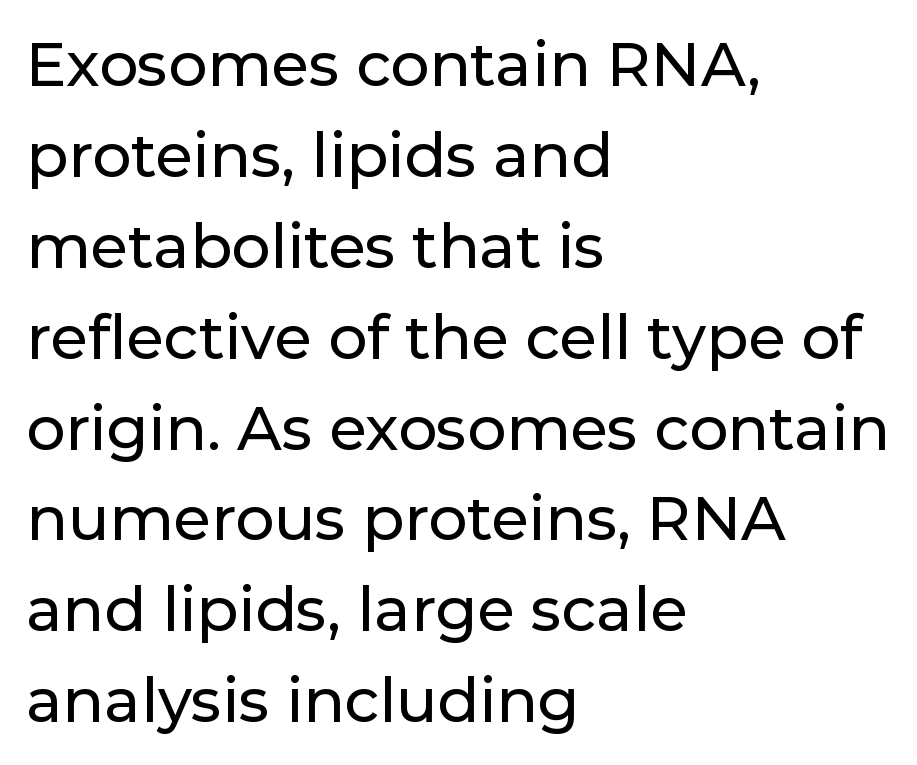
Q: Is the text italic (slanted)? A: No, it is upright.
Q: Is the typeface a serif or a sans-serif typeface? A: Sans-serif.
Q: Is the text underlined? A: No.
Q: How is the paragraph aligned? A: Left-aligned.
Q: Is the spacing between letters normal or unusually wide? A: Normal.
Q: Is the spacing between lines tight, normal or loose? A: Normal.
Q: Width (condensed, normal, or wide)? A: Normal.
Q: Stroke contrast? A: Low.
Q: x-height? A: Medium.
Q: Monospaced? A: No.
